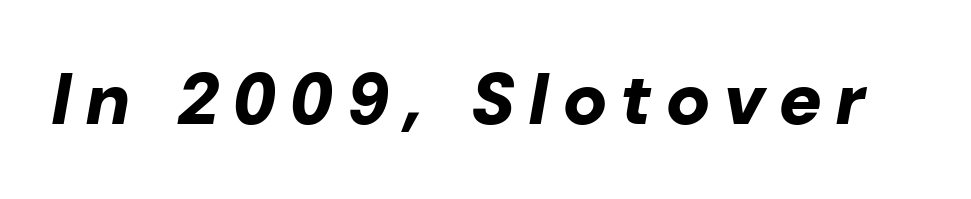
Q: Is the text bold? A: Yes.
Q: Is the text italic (slanted)? A: Yes, it leans right by about 10 degrees.
Q: Is the text underlined? A: No.
Q: Is the spacing between letters normal or unusually wide? A: Unusually wide.
Q: Width (condensed, normal, or wide)? A: Normal.
Q: Stroke contrast? A: Low.
Q: x-height? A: Medium.
Q: Monospaced? A: No.
